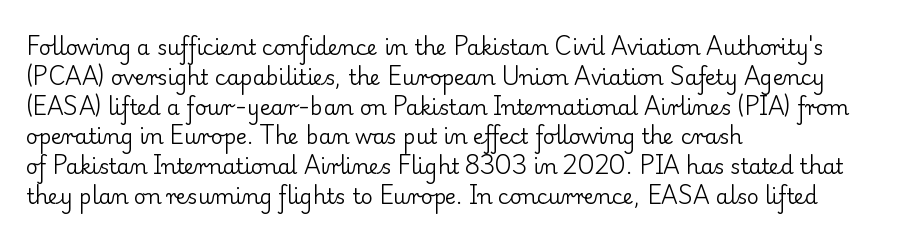
{"italic": "no", "bold": "no", "underline": "no", "align": "left", "line_spacing": "normal", "line_spacing_ratio": 1.42, "letter_spacing": "normal", "letter_spacing_em": 0.0, "glyph_px": 21}
